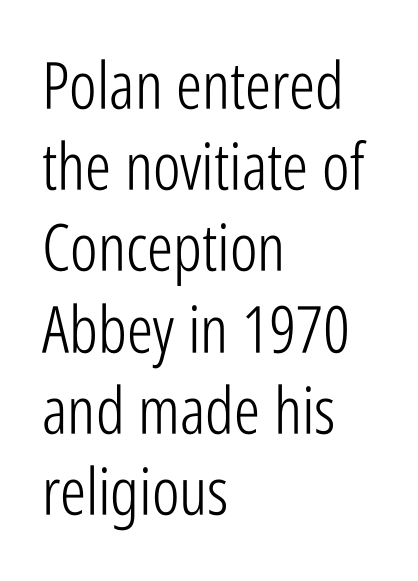
Q: Is the text bold? A: No.
Q: Is the text italic (slanted)? A: No, it is upright.
Q: Is the typeface a serif or a sans-serif typeface? A: Sans-serif.
Q: Is the text underlined? A: No.
Q: How is the paragraph aligned? A: Left-aligned.
Q: Is the spacing between letters normal or unusually wide? A: Normal.
Q: Is the spacing between lines tight, normal or loose? A: Normal.
Q: Width (condensed, normal, or wide)? A: Condensed.
Q: Stroke contrast? A: Low.
Q: x-height? A: Medium.
Q: Monospaced? A: No.
